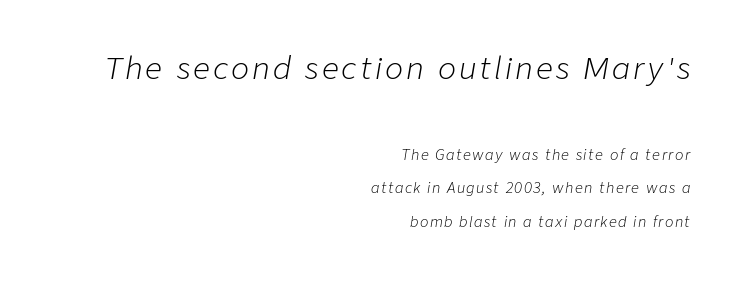
Q: Is the text bold? A: No.
Q: Is the text italic (slanted)? A: Yes, it leans right by about 9 degrees.
Q: Is the text underlined? A: No.
Q: How is the paragraph aligned? A: Right-aligned.
Q: Is the spacing between lines tight, normal or loose? A: Loose.
Q: Which block of text is set in a larger size, the first (top) or the second (bottom)? A: The first (top) one.
Q: Width (condensed, normal, or wide)? A: Normal.
Q: Stroke contrast? A: Low.
Q: x-height? A: Medium.
Q: Monospaced? A: No.
